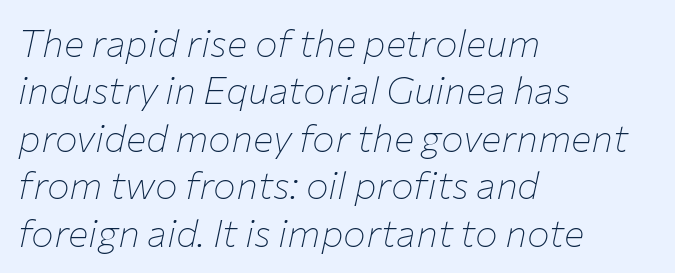
Q: Is the text bold? A: No.
Q: Is the text italic (slanted)? A: Yes, it leans right by about 12 degrees.
Q: Is the text underlined? A: No.
Q: How is the paragraph aligned? A: Left-aligned.
Q: Is the spacing between letters normal or unusually wide? A: Normal.
Q: Is the spacing between lines tight, normal or loose? A: Normal.
Q: Width (condensed, normal, or wide)? A: Normal.
Q: Stroke contrast? A: Low.
Q: x-height? A: Medium.
Q: Monospaced? A: No.
